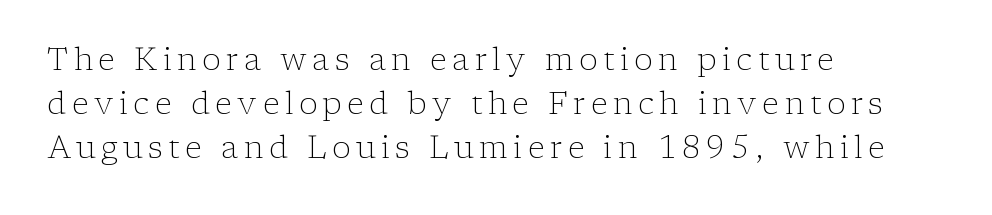
The image shows 31 px light serif type, upright; set left-aligned, normal line spacing (1.42x), not underlined; low stroke contrast and a medium x-height.
